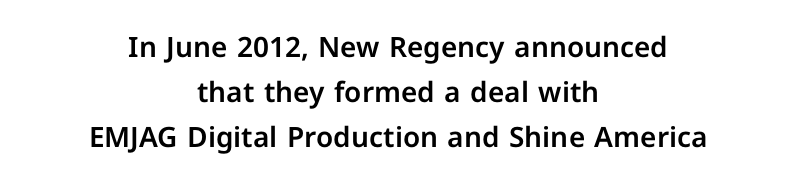
The lines in this sample share a center point and differ in where they start and stop. Leading: standard. What stands out about the letter spacing? Nothing — it is the standard amount. Note the varied advance widths — an 'i' is clearly narrower than an 'm'.
